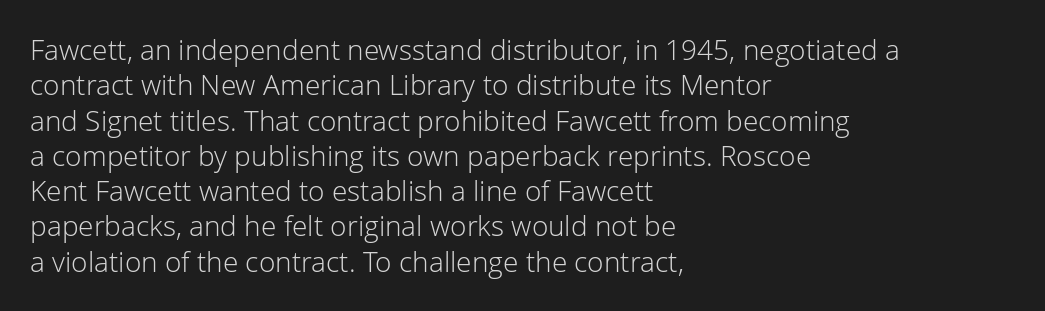
The image shows 28 px light sans-serif type, upright; set left-aligned, normal line spacing (1.26x), normal letter spacing, not underlined; low stroke contrast and a medium x-height.
